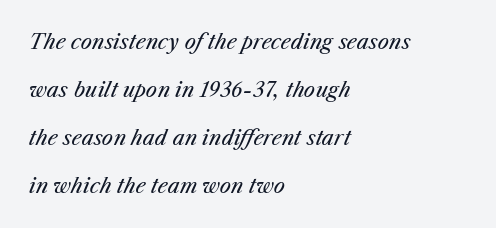
Reading down the block, your eye returns to a fixed left position each line. The face looks like a standard text weight, possibly lighter. The passage shown has conventional tracking throughout. The lines are spread far apart with generous leading. Beneath every word, the page is bare.
